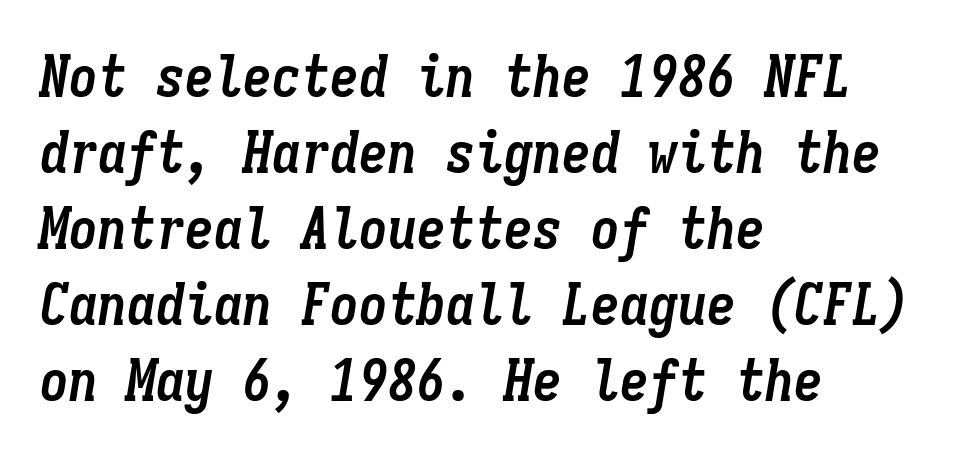
{"italic": "yes", "lean": "right", "slant_degrees": 9, "bold": "yes", "weight": "semibold", "width": "condensed", "stroke_contrast": "low", "x_height": "medium", "monospaced": "yes", "underline": "no", "align": "left", "line_spacing": "normal", "line_spacing_ratio": 1.31, "letter_spacing": "normal", "letter_spacing_em": 0.0, "glyph_px": 58}
